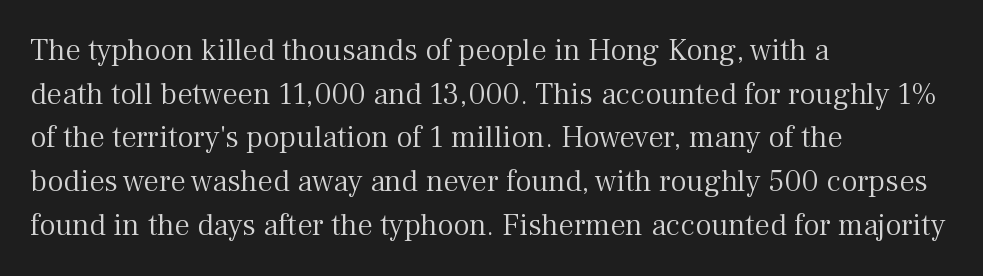
{"serif": "yes", "italic": "no", "bold": "no", "weight": "light", "width": "normal", "stroke_contrast": "medium", "x_height": "medium", "monospaced": "no", "underline": "no", "align": "left", "line_spacing": "normal", "line_spacing_ratio": 1.41, "letter_spacing": "normal", "letter_spacing_em": 0.0, "glyph_px": 31}
